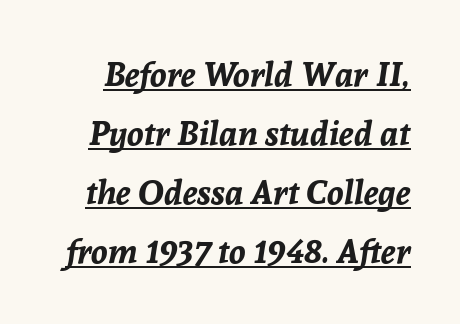
The rendering uses the underline text-decoration. The gaps between neighbouring characters are ordinary and unremarkable. Varying glyph widths throughout — classic text-font behaviour. The letters are slanted; this is an italic face. Strokes here are thick enough to call this a true bold.
